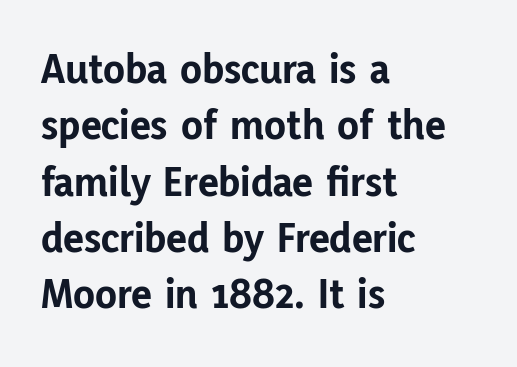
This rendering employs a face without finishing strokes, i.e., a sans-serif. Is there much room between lines? A standard amount, neither cramped nor airy. The words here are not underlined. Note the varied advance widths — an 'i' is clearly narrower than an 'm'. If you drew a line through each stem, it would be perfectly vertical.
